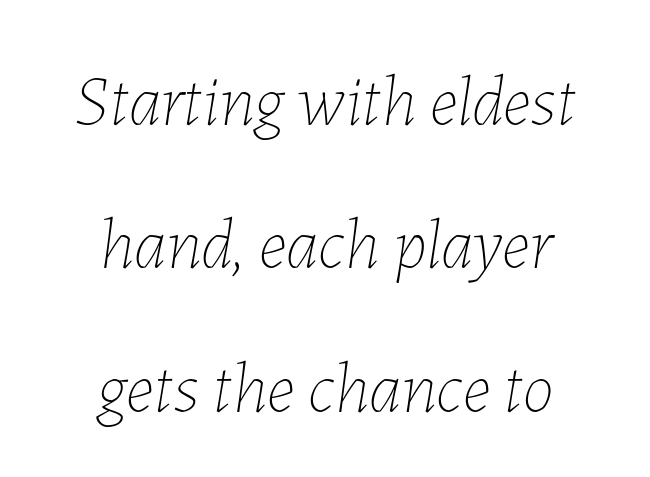
{"italic": "yes", "lean": "right", "slant_degrees": 7, "bold": "no", "weight": "thin", "width": "normal", "stroke_contrast": "low", "x_height": "medium", "monospaced": "no", "underline": "no", "align": "center", "line_spacing": "loose", "line_spacing_ratio": 2.02, "letter_spacing": "normal", "letter_spacing_em": 0.0, "glyph_px": 71}
